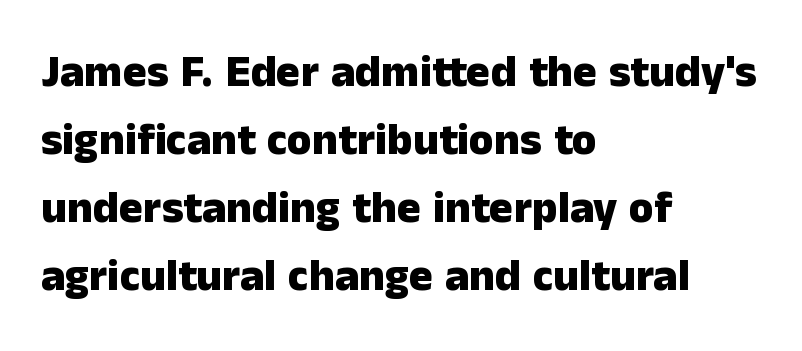
This sample has the flowing, uneven cadence of proportional lettering. Notice how the stems are strictly vertical — no italics here. The text block is weighted toward the left margin, trailing off unevenly rightward. No feet cap the strokes, marking this as sans-serif type. Descender tails drop into unmarked territory.
